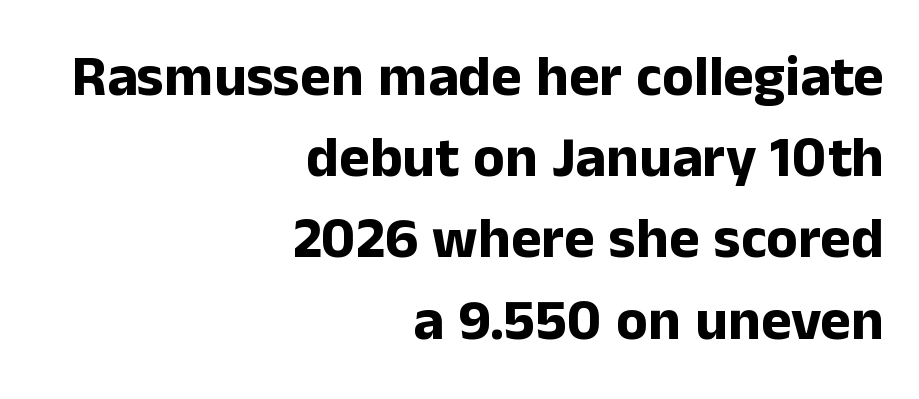
The passage is arranged like a letterhead date or caption credit — flush right. A typesetter would call this proportional, since set widths differ per character. Does the lettering tilt? It doesn't — this is upright. Strong, thick strokes mark this as bold type. In terms of letterspacing, this is plain default setting.
